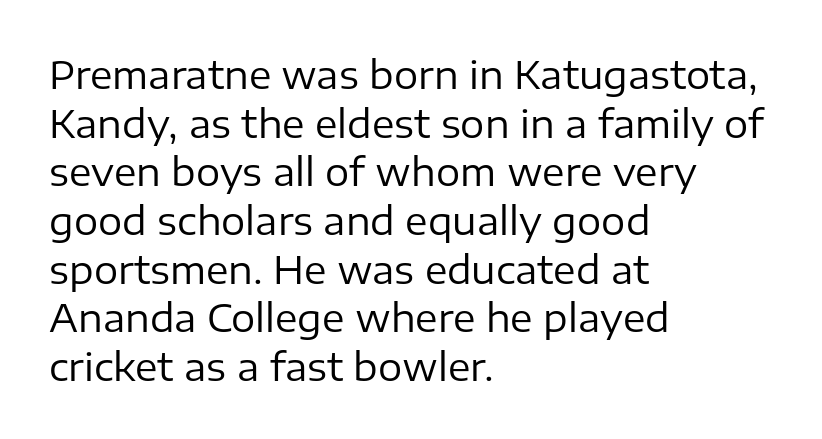
{"serif": "no", "italic": "no", "bold": "no", "weight": "regular", "width": "normal", "stroke_contrast": "low", "x_height": "medium", "monospaced": "no", "underline": "no", "align": "left", "line_spacing": "normal", "line_spacing_ratio": 1.28, "letter_spacing": "normal", "letter_spacing_em": 0.0, "glyph_px": 38}
